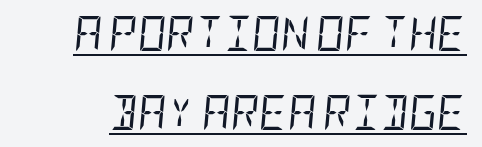
The image shows 35 px regular-weight, condensed type, italic (leaning right); set loose line spacing (2.27x), normal letter spacing, underlined; low stroke contrast and a large x-height.
